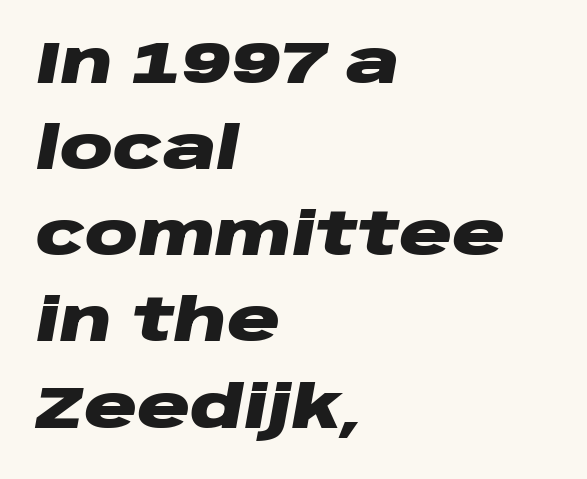
Alignment: flush left. Do the characters align in a grid? No, the font is proportional. Every character sits at an angle, as italics do. Look at the stroke-to-counter ratio: heavy, a bold.
